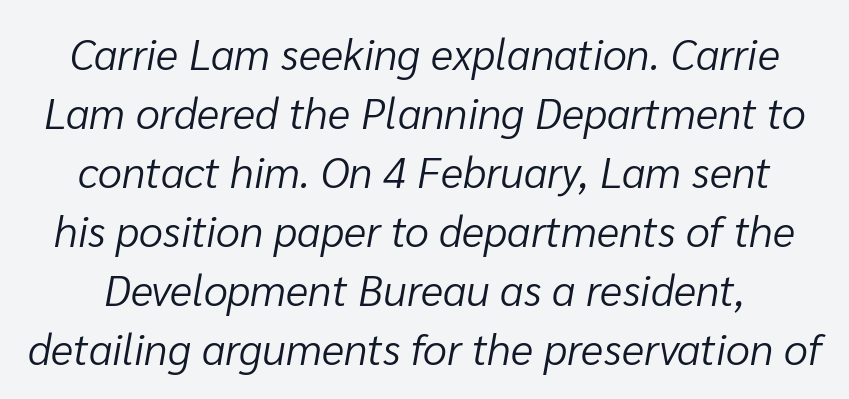
{"italic": "yes", "lean": "right", "slant_degrees": 10, "bold": "no", "weight": "light", "width": "normal", "stroke_contrast": "low", "x_height": "medium", "monospaced": "no", "underline": "no", "line_spacing": "normal", "line_spacing_ratio": 1.37, "letter_spacing": "normal", "letter_spacing_em": 0.0, "glyph_px": 43}
